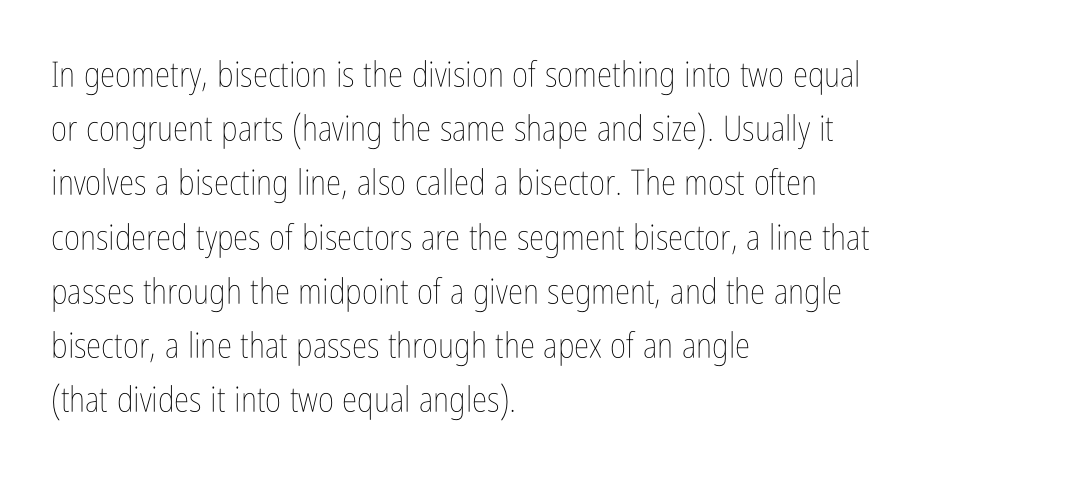
The image shows 35 px thin, condensed type, upright; set left-aligned, normal line spacing (1.55x), normal letter spacing, not underlined; low stroke contrast and a medium x-height.
